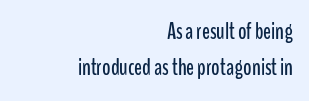
The lettering holds an erect, upright posture throughout. Rule under the text: the space is simply empty. Vertical spacing — default. Inter-character spacing is left at the font's built-in metrics.
